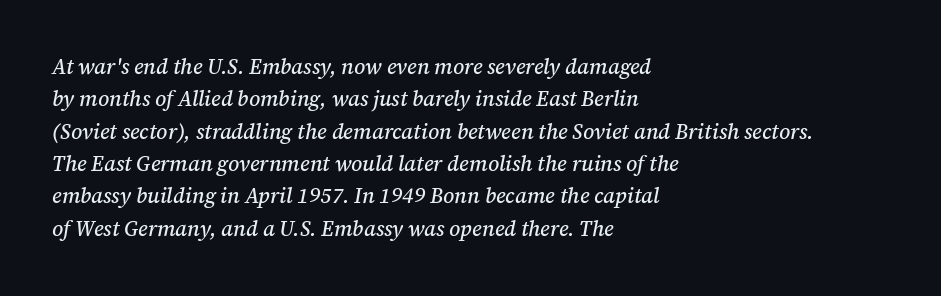
{"italic": "yes", "lean": "right", "slant_degrees": 12, "underline": "no", "align": "left", "line_spacing": "normal", "line_spacing_ratio": 1.54, "letter_spacing": "normal", "letter_spacing_em": 0.0, "glyph_px": 21}
